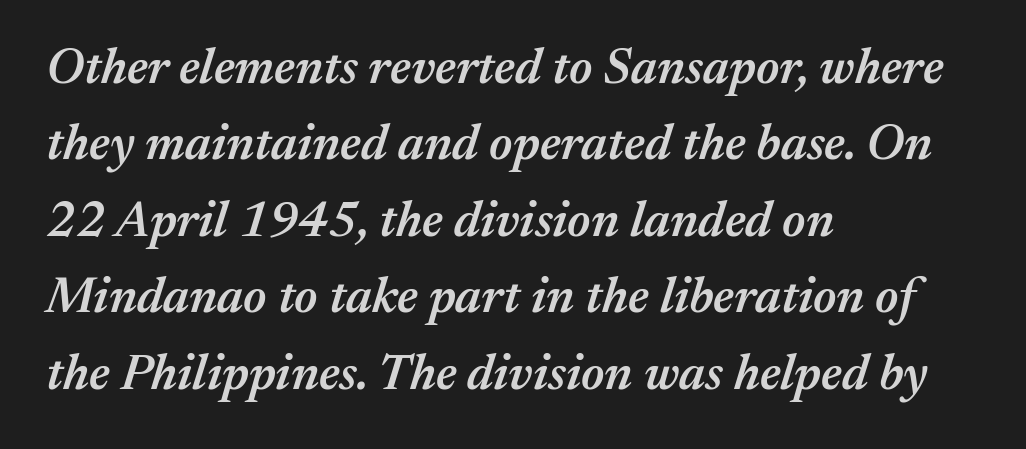
The image shows 50 px semibold type, italic (leaning right); set left-aligned, normal line spacing (1.53x), normal letter spacing, not underlined; medium stroke contrast and a medium x-height.
